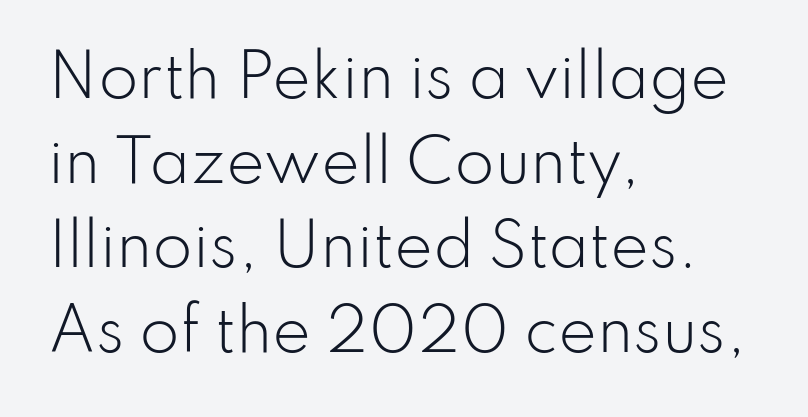
The lines sit at an ordinary, default distance from one another. Casual observation: everything's shoved over to the left. Posture: upright roman. There is no visible air inserted between adjacent glyphs.
